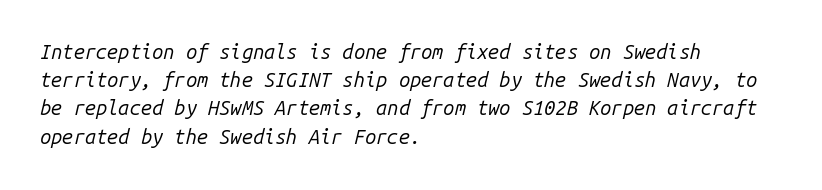
Q: Is the text bold? A: No.
Q: Is the text italic (slanted)? A: Yes, it leans right by about 14 degrees.
Q: Is the text underlined? A: No.
Q: How is the paragraph aligned? A: Left-aligned.
Q: Is the spacing between letters normal or unusually wide? A: Normal.
Q: Is the spacing between lines tight, normal or loose? A: Normal.
